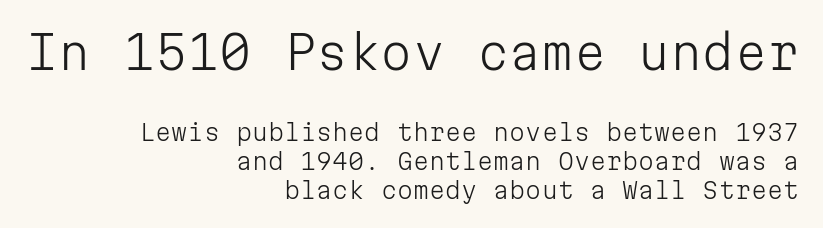
Q: Is the text bold? A: No.
Q: Is the text italic (slanted)? A: No, it is upright.
Q: Is the typeface a serif or a sans-serif typeface? A: Sans-serif.
Q: Is the text underlined? A: No.
Q: How is the paragraph aligned? A: Right-aligned.
Q: Is the spacing between letters normal or unusually wide? A: Normal.
Q: Is the spacing between lines tight, normal or loose? A: Normal.
Q: Which block of text is set in a larger size, the first (top) or the second (bottom)? A: The first (top) one.
Q: Width (condensed, normal, or wide)? A: Normal.
Q: Stroke contrast? A: Low.
Q: x-height? A: Medium.
Q: Monospaced? A: Yes.
